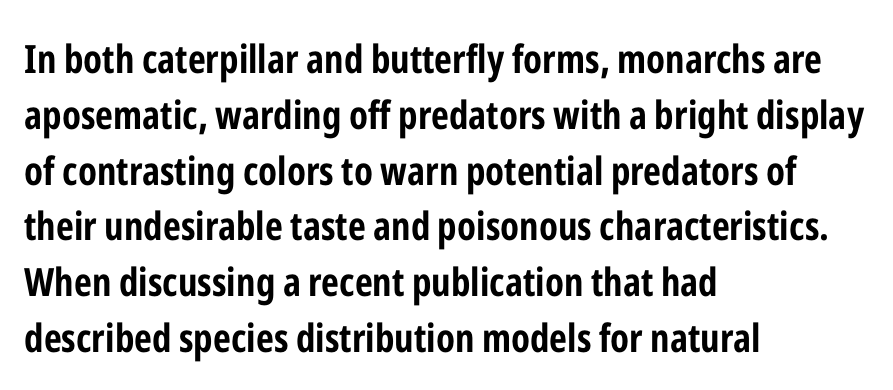
The image shows 39 px bold, condensed sans-serif type, upright; set left-aligned, normal line spacing (1.43x), normal letter spacing, not underlined; low stroke contrast and a medium x-height.
